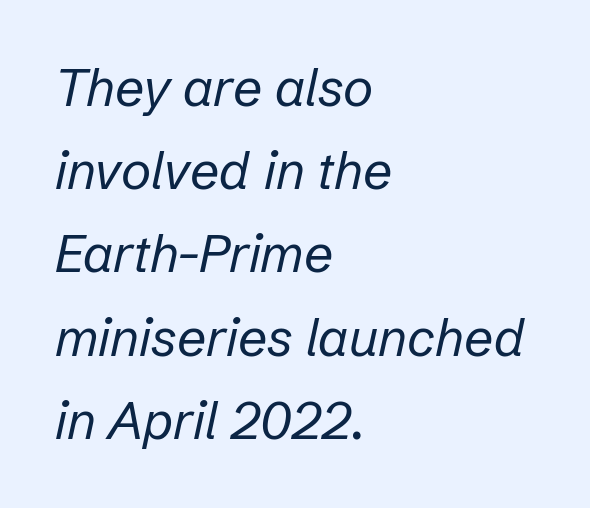
Would a proofreader flag this as italicized? Yes. Here the designer chose a conventional face with non-uniform glyph widths. Line starts are locked; line ends wander. No letter is thick-stroked: the sample isn't bold. The letterforms sit shoulder to shoulder at normal distance.
